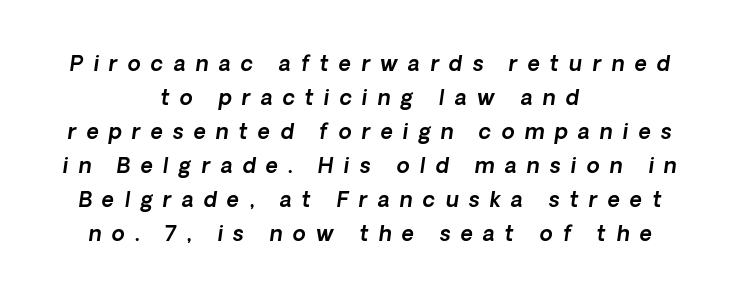
Type without underlining. The text block is weighted toward neither margin, spreading evenly from the middle. Normally led — the rows are evenly, conventionally spaced. The passage shown has open, widely tracked lettering throughout.
